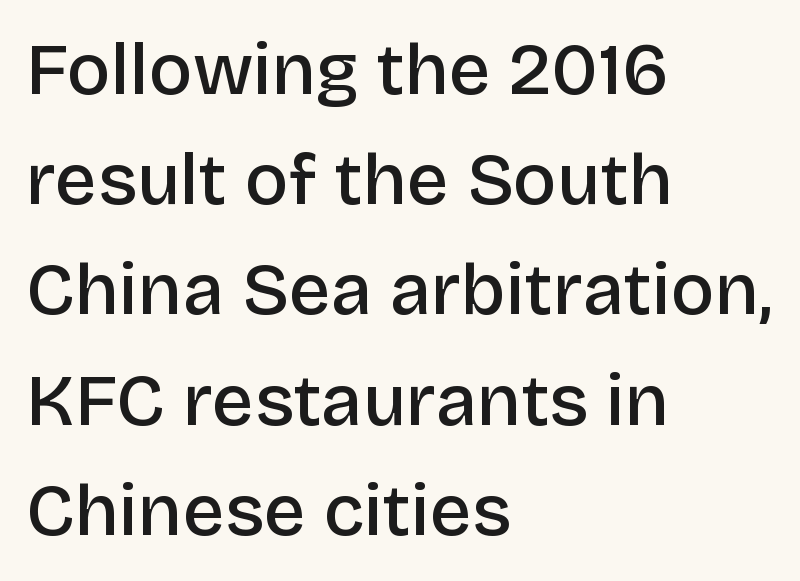
Q: Is the text bold? A: Semi-bold.
Q: Is the text italic (slanted)? A: No, it is upright.
Q: Is the typeface a serif or a sans-serif typeface? A: Sans-serif.
Q: Is the text underlined? A: No.
Q: How is the paragraph aligned? A: Left-aligned.
Q: Is the spacing between letters normal or unusually wide? A: Normal.
Q: Is the spacing between lines tight, normal or loose? A: Normal.
Q: Width (condensed, normal, or wide)? A: Normal.
Q: Stroke contrast? A: Low.
Q: x-height? A: Large.
Q: Monospaced? A: No.
